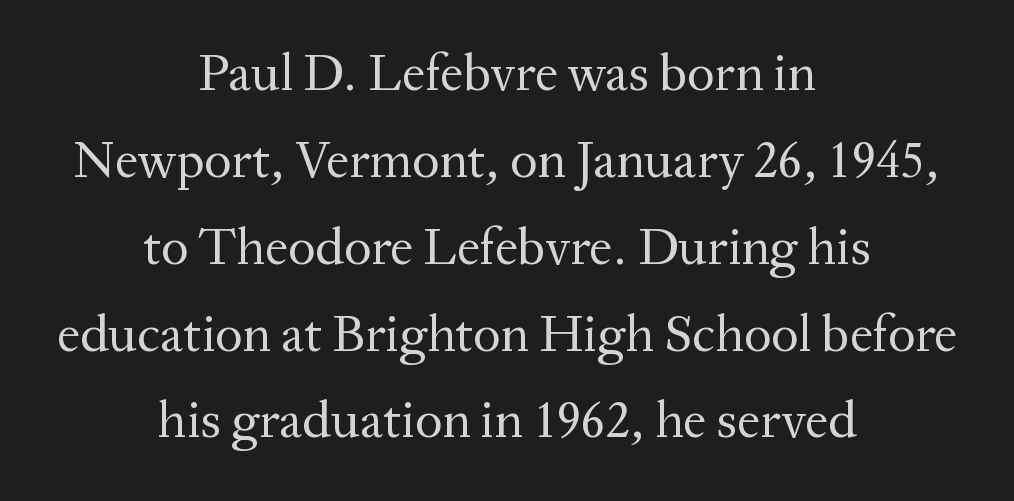
The image shows 52 px regular-weight serif type, upright; set centered, normal line spacing (1.67x), normal letter spacing, not underlined; medium stroke contrast and a medium x-height.
